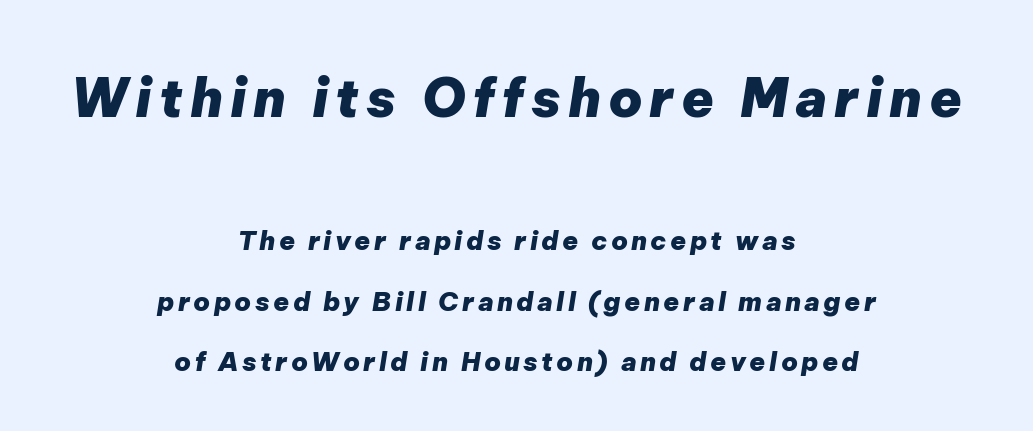
These lines were composed using italics. Type size steps down from the first block to the second. Does the copy run flush right? No — it is centered line by line. Chunky letters — that's bold for sure. Does the leading feel generous? Absolutely, it's lavish. Check under the words: just untouched page.
